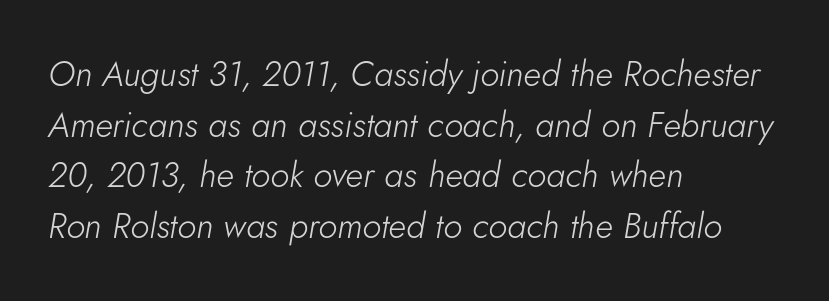
The image shows 35 px light type, italic (leaning right); set left-aligned, normal line spacing (1.45x), normal letter spacing, not underlined; low stroke contrast and a small x-height.
